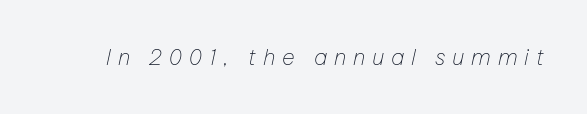
The image shows 22 px text type, italic (leaning right); set unusually wide letter spacing (+0.32 em), not underlined.
